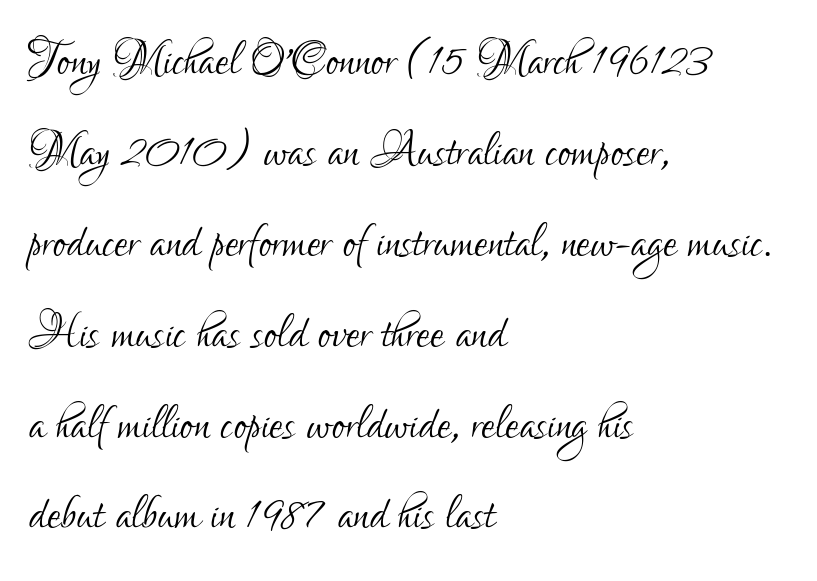
Q: Is the text bold? A: No.
Q: Is the text italic (slanted)? A: Yes.
Q: Is the typeface a serif or a sans-serif typeface? A: Sans-serif.
Q: Is the text underlined? A: No.
Q: How is the paragraph aligned? A: Left-aligned.
Q: Is the spacing between letters normal or unusually wide? A: Normal.
Q: Is the spacing between lines tight, normal or loose? A: Normal.
Q: Width (condensed, normal, or wide)? A: Condensed.
Q: Stroke contrast? A: Low.
Q: x-height? A: Small.
Q: Monospaced? A: No.
